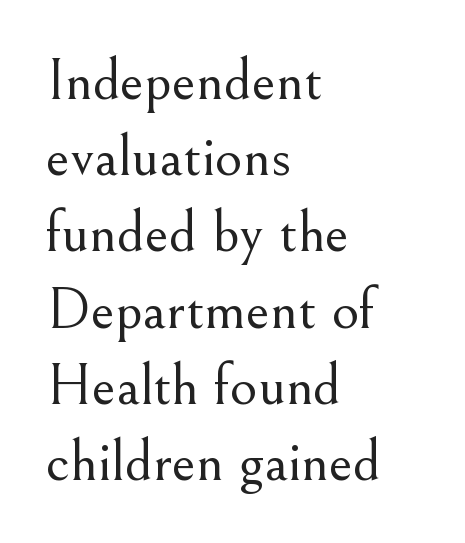
The image shows 60 px light serif type, upright; set left-aligned, normal line spacing (1.27x), normal letter spacing, not underlined; medium stroke contrast and a small x-height.
